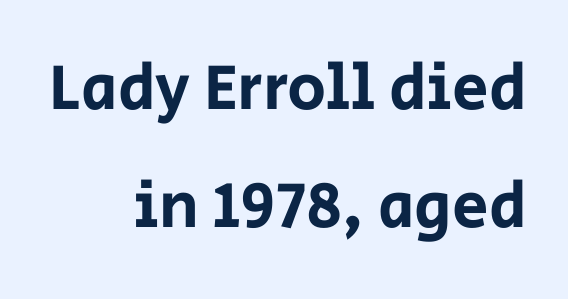
The image shows 65 px sans-serif type, upright; set right-aligned, line spacing 1.82x, normal letter spacing, not underlined; low stroke contrast and a large x-height.
